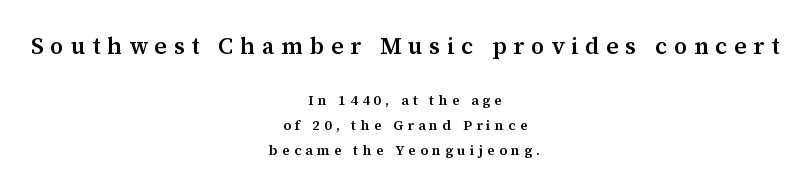
The image shows 23 px text type, upright; set centered, line spacing 1.8x, unusually wide letter spacing (+0.3 em), not underlined; the first (top) block is 1.64x larger.
